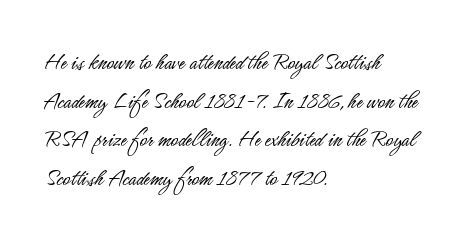
{"bold": "no", "underline": "no", "align": "left", "line_spacing": "normal", "line_spacing_ratio": 1.55, "letter_spacing": "normal", "letter_spacing_em": 0.0, "glyph_px": 25}
